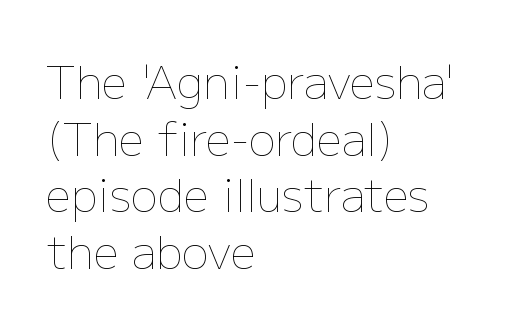
Baseline-to-baseline distance is the conventional proportion of letter height. Vertical stems look standard width or narrower in stroke. The letters advance in unequal steps, a hallmark of proportional type. Words float on clear page, feet unadorned.
